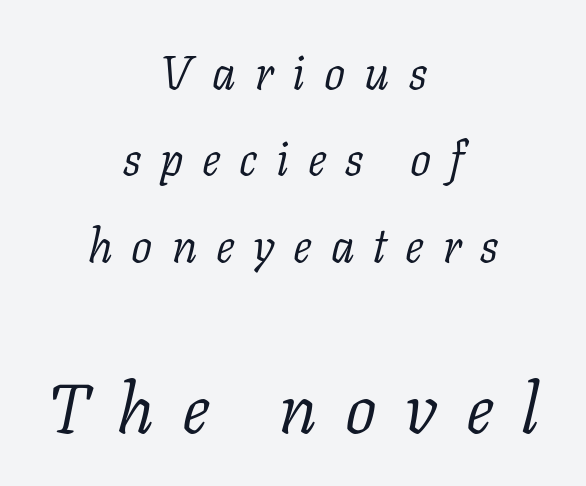
The passage shown has open, widely tracked lettering throughout. These lines are rendered in a variable-pitch font. Classification — serif. Character size in the trailing block exceeds that of the leading block.
